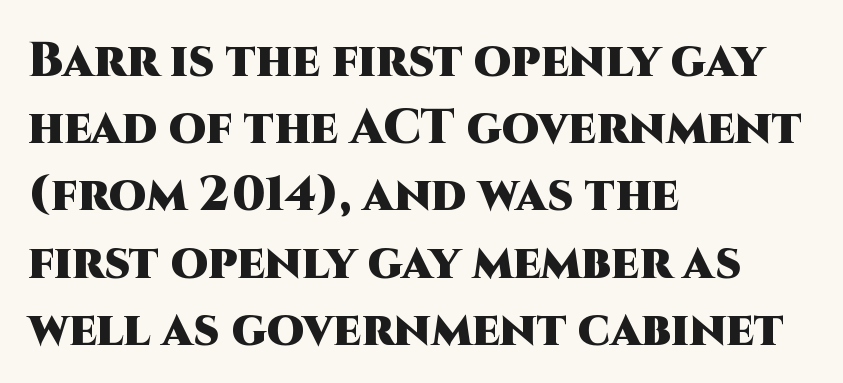
{"serif": "no", "italic": "no", "bold": "yes", "weight": "heavy", "width": "normal", "stroke_contrast": "high", "x_height": "large", "monospaced": "no", "underline": "no", "align": "left", "line_spacing": "normal", "line_spacing_ratio": 1.4, "letter_spacing": "normal", "letter_spacing_em": 0.0, "glyph_px": 48}
